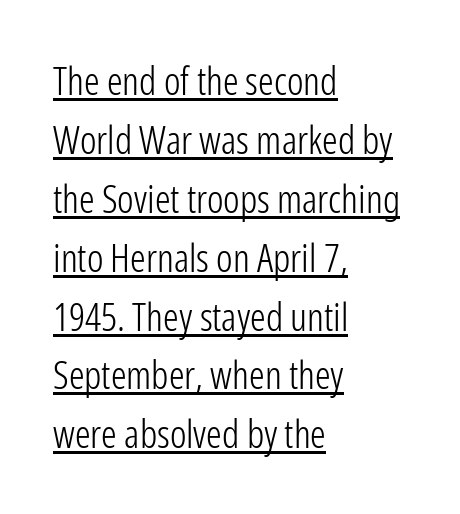
{"serif": "no", "italic": "no", "bold": "no", "weight": "light", "width": "condensed", "stroke_contrast": "low", "x_height": "medium", "monospaced": "no", "underline": "yes", "align": "left", "line_spacing": "normal", "line_spacing_ratio": 1.51, "letter_spacing": "normal", "letter_spacing_em": 0.0, "glyph_px": 39}
